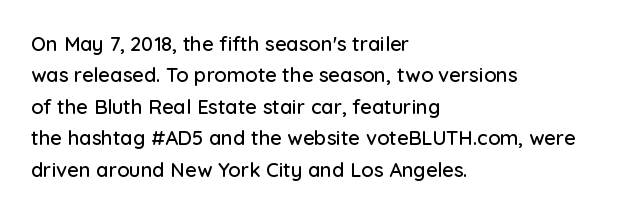
Compared with a centered layout, this one pins lines to the left instead. The space beneath each line is pristine and unruled. The passage shown stacks its lines at a standard gap. Do the letters lean? They stand straight. Spacing between characters is what you'd get straight out of the box.
